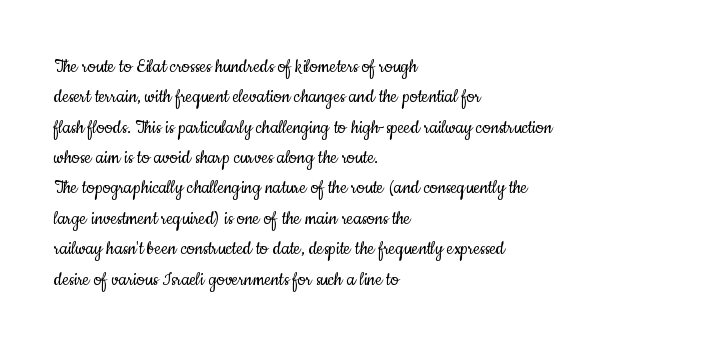
A quiet, ordinary-to-light weight characterises the typeface. The text block is weighted toward the left margin, trailing off unevenly rightward. This rendering leaves character spacing at its baseline value. The strip under each line holds only bare page.
